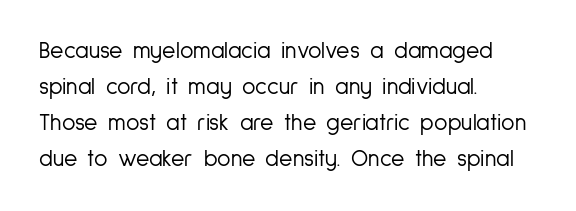
The image shows 23 px text type, upright; set left-aligned, normal line spacing (1.57x), normal letter spacing, not underlined.
